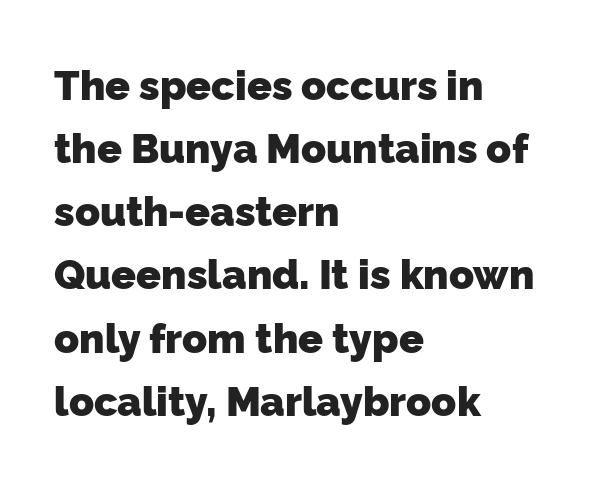
Q: Is the text bold? A: Yes.
Q: Is the typeface a serif or a sans-serif typeface? A: Sans-serif.
Q: Is the text underlined? A: No.
Q: How is the paragraph aligned? A: Left-aligned.
Q: Is the spacing between letters normal or unusually wide? A: Normal.
Q: Is the spacing between lines tight, normal or loose? A: Normal.
Q: Width (condensed, normal, or wide)? A: Normal.
Q: Stroke contrast? A: Low.
Q: x-height? A: Medium.
Q: Monospaced? A: No.
